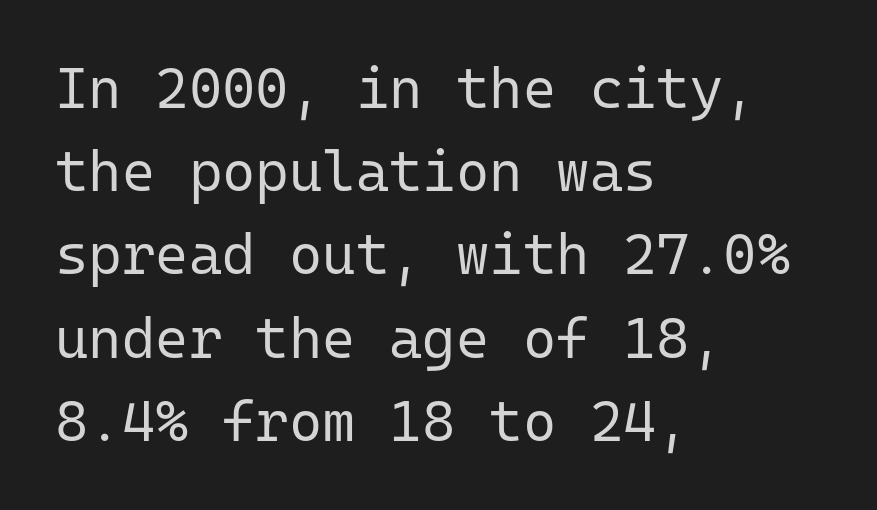
The image shows 57 px regular-weight sans-serif type, upright, monospaced; set left-aligned, normal line spacing (1.46x), normal letter spacing, not underlined; low stroke contrast and a medium x-height.
